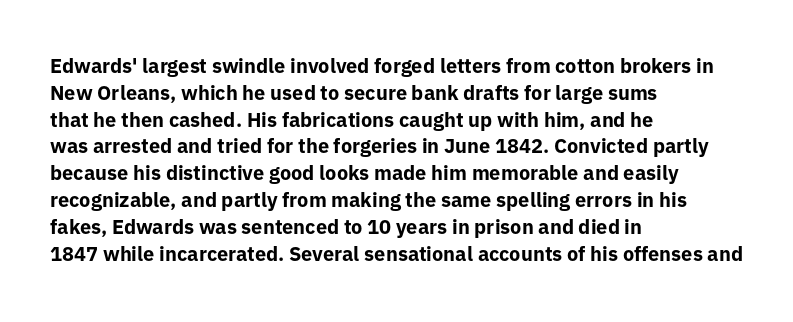
It's the straight-up-and-down kind of type. The letters sit at their default tracking, neither squeezed nor spread. Line starts are locked; line ends wander. This is heavy type, rendered in bold. Baseline-to-baseline distance is the conventional proportion of letter height.
